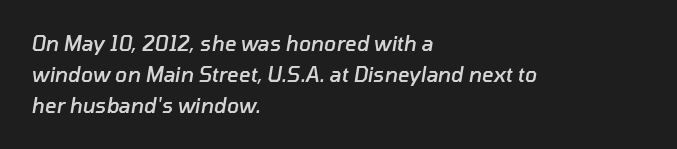
Q: Is the text bold? A: Semi-bold.
Q: Is the text italic (slanted)? A: Yes, it leans right by about 10 degrees.
Q: Is the text underlined? A: No.
Q: How is the paragraph aligned? A: Left-aligned.
Q: Is the spacing between letters normal or unusually wide? A: Normal.
Q: Is the spacing between lines tight, normal or loose? A: Normal.
